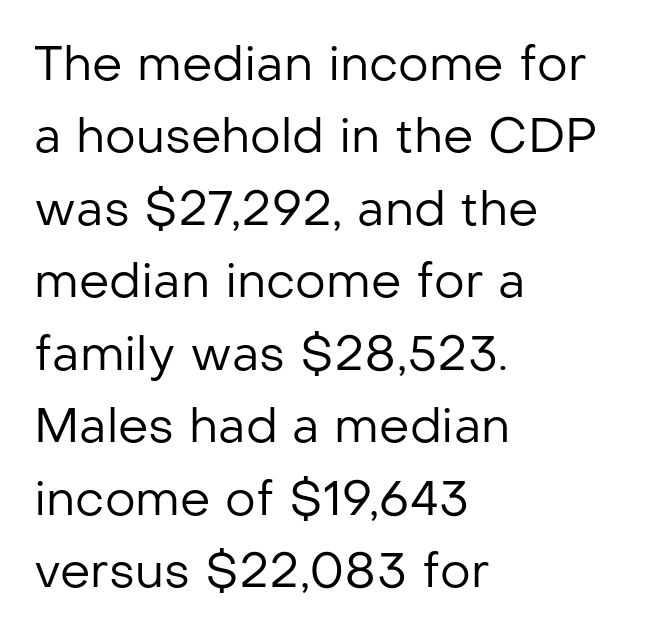
The image shows 48 px regular-weight sans-serif type, upright; set left-aligned, normal line spacing (1.51x), normal letter spacing, not underlined; low stroke contrast and a medium x-height.
